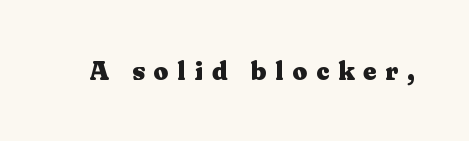
The image shows 26 px bold type, upright; set unusually wide letter spacing (+0.34 em), not underlined.
